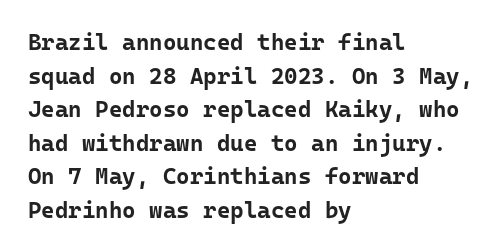
Q: Is the text bold? A: Yes.
Q: Is the text italic (slanted)? A: No, it is upright.
Q: Is the text underlined? A: No.
Q: How is the paragraph aligned? A: Left-aligned.
Q: Is the spacing between letters normal or unusually wide? A: Normal.
Q: Is the spacing between lines tight, normal or loose? A: Normal.
